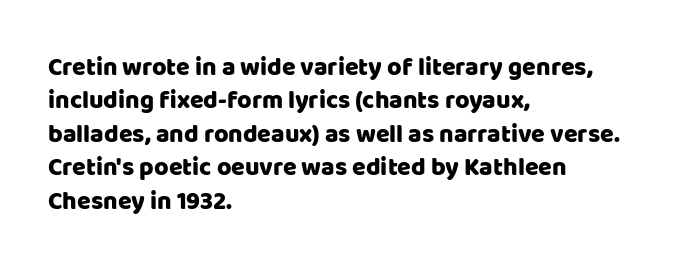
Q: Is the text italic (slanted)? A: No, it is upright.
Q: Is the text underlined? A: No.
Q: How is the paragraph aligned? A: Left-aligned.
Q: Is the spacing between letters normal or unusually wide? A: Normal.
Q: Is the spacing between lines tight, normal or loose? A: Normal.
